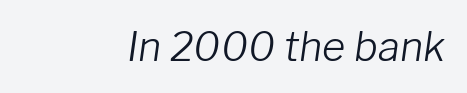
Q: Is the text bold? A: No.
Q: Is the text italic (slanted)? A: Yes, it leans right by about 8 degrees.
Q: Is the text underlined? A: No.
Q: Is the spacing between letters normal or unusually wide? A: Normal.
Q: Width (condensed, normal, or wide)? A: Normal.
Q: Stroke contrast? A: Low.
Q: x-height? A: Medium.
Q: Monospaced? A: No.
